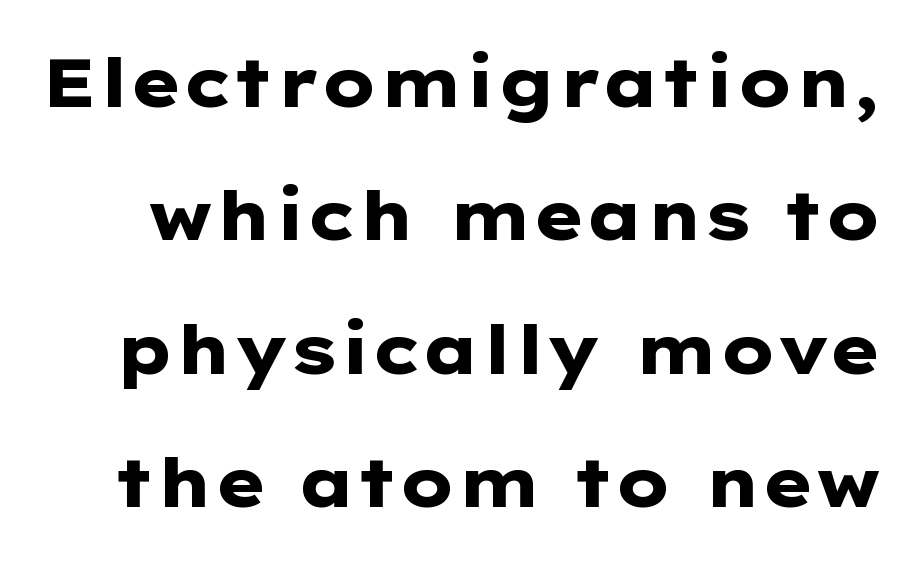
Q: Is the text bold? A: Yes.
Q: Is the text italic (slanted)? A: No, it is upright.
Q: Is the typeface a serif or a sans-serif typeface? A: Sans-serif.
Q: Is the text underlined? A: No.
Q: Is the spacing between letters normal or unusually wide? A: Normal.
Q: Is the spacing between lines tight, normal or loose? A: Loose.
Q: Width (condensed, normal, or wide)? A: Wide.
Q: Stroke contrast? A: Low.
Q: x-height? A: Medium.
Q: Monospaced? A: No.
